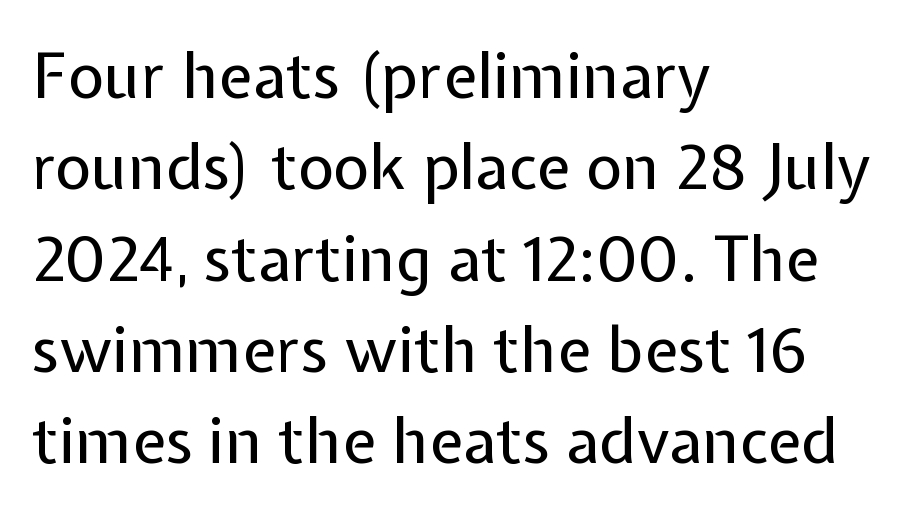
{"serif": "no", "italic": "no", "bold": "no", "weight": "regular", "width": "normal", "stroke_contrast": "low", "x_height": "medium", "monospaced": "no", "underline": "no", "align": "left", "line_spacing": "normal", "line_spacing_ratio": 1.45, "letter_spacing": "normal", "letter_spacing_em": 0.0, "glyph_px": 63}
